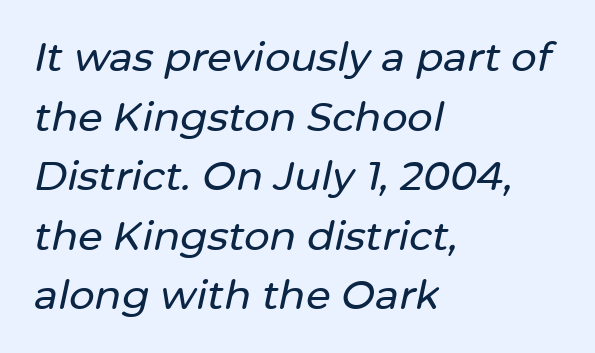
The image shows 40 px text type, italic (leaning right); set left-aligned, normal line spacing (1.49x), normal letter spacing, not underlined; low stroke contrast and a medium x-height.
